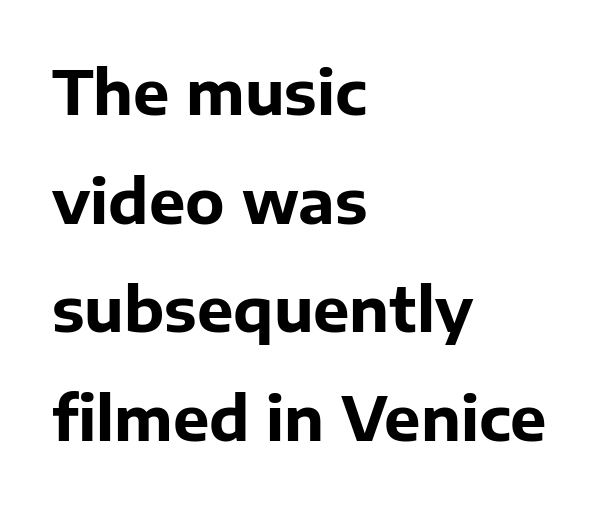
The image shows 61 px bold sans-serif type, upright; set left-aligned, line spacing 1.78x, normal letter spacing, not underlined; low stroke contrast and a medium x-height.
